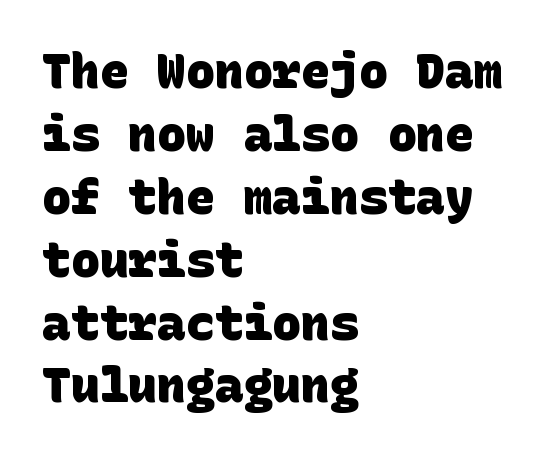
Beneath every word, the page is bare. On the weight axis this lands at bold, roughly 700. The characters display no serif detailing; their extremities are plain. Evenly set lines give the paragraph a standard silhouette. Does the copy run flush right? No — it runs flush left. The gaps between neighbouring characters are ordinary and unremarkable.
